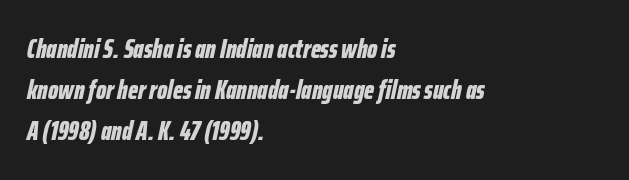
Nobody drew a line under any word here. Honestly, the letter spacing is just normal — you wouldn't notice it. It's the slanting kind of type. Emphasis by weight is at full strength: bold.
